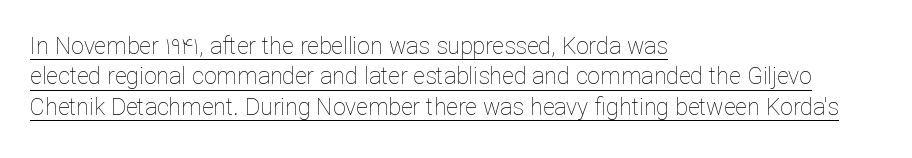
{"italic": "no", "bold": "no", "underline": "yes", "align": "left", "line_spacing": "normal", "line_spacing_ratio": 1.32, "letter_spacing": "normal", "letter_spacing_em": 0.0, "glyph_px": 23}
